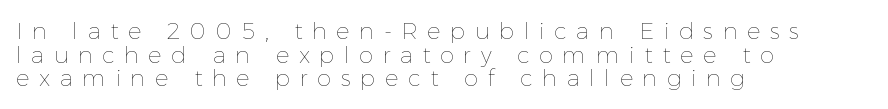
{"italic": "no", "bold": "no", "underline": "no", "align": "left", "line_spacing": "tight", "line_spacing_ratio": 1.03, "letter_spacing": "wide", "letter_spacing_em": 0.41, "glyph_px": 23}
